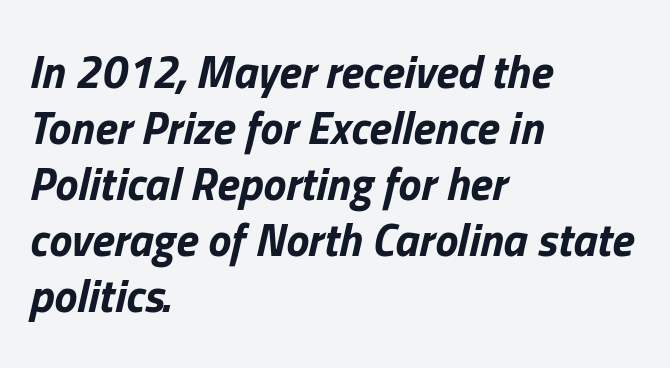
{"italic": "yes", "lean": "right", "slant_degrees": 13, "bold": "yes", "weight": "bold", "width": "normal", "stroke_contrast": "low", "x_height": "medium", "monospaced": "no", "underline": "no", "align": "left", "line_spacing_ratio": 1.22, "letter_spacing": "normal", "letter_spacing_em": 0.0, "glyph_px": 46}
